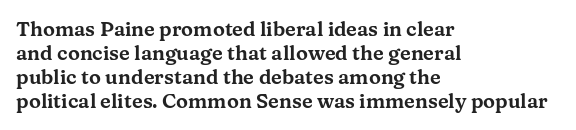
The image shows 20 px text type, upright; set left-aligned, line spacing 1.2x, normal letter spacing, not underlined.
